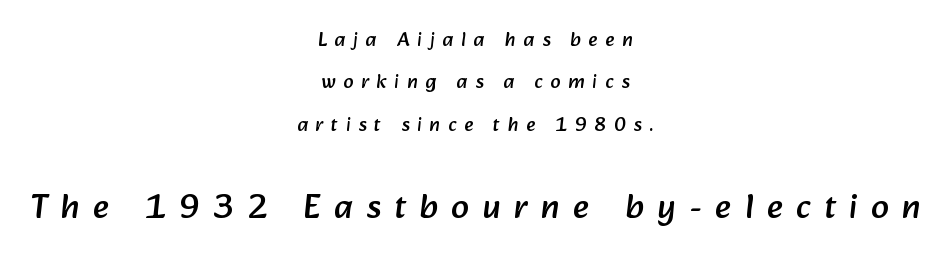
{"serif": "no", "width": "normal", "stroke_contrast": "low", "x_height": "medium", "monospaced": "no", "underline": "no", "align": "center", "line_spacing": "loose", "line_spacing_ratio": 2.12, "letter_spacing": "wide", "letter_spacing_em": 0.39, "larger_block": "second", "size_ratio": 1.75, "glyph_px": 35}
